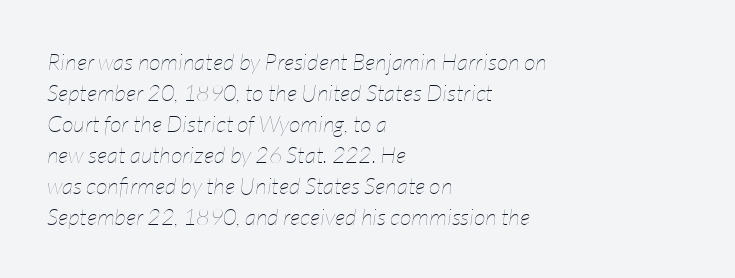
{"italic": "yes", "lean": "right", "slant_degrees": 7, "bold": "no", "underline": "no", "align": "left", "line_spacing": "normal", "line_spacing_ratio": 1.35, "letter_spacing": "normal", "letter_spacing_em": 0.0, "glyph_px": 23}
